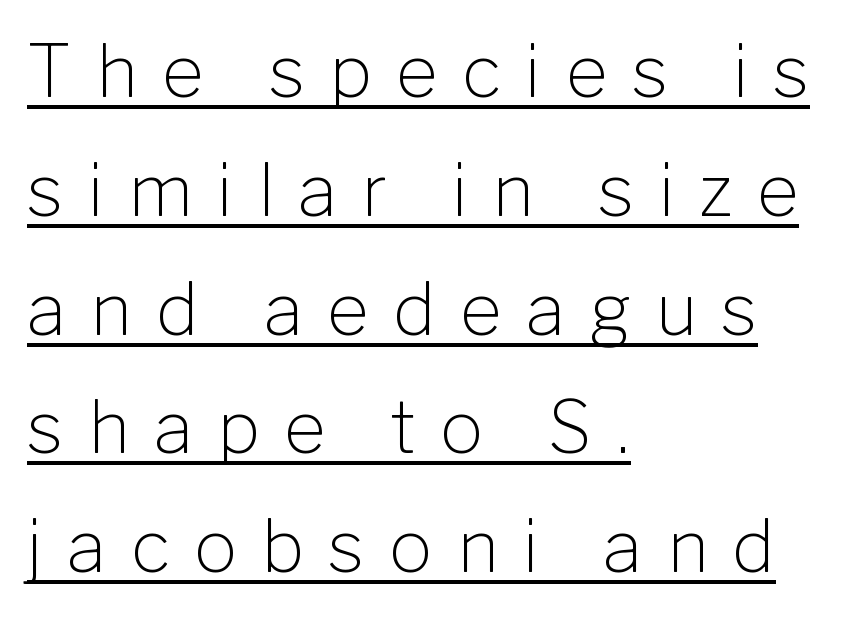
Are there feet on the stems? There aren't — it's a sans. Whoever set this chose a conventional vertical rhythm. The cut favours lightness, reaching ordinary text weight at its darkest. A baseline rule has been typeset under these characters. The tracking reads as deliberately expanded to a designer's eye. Where is the straight margin? On the left.
